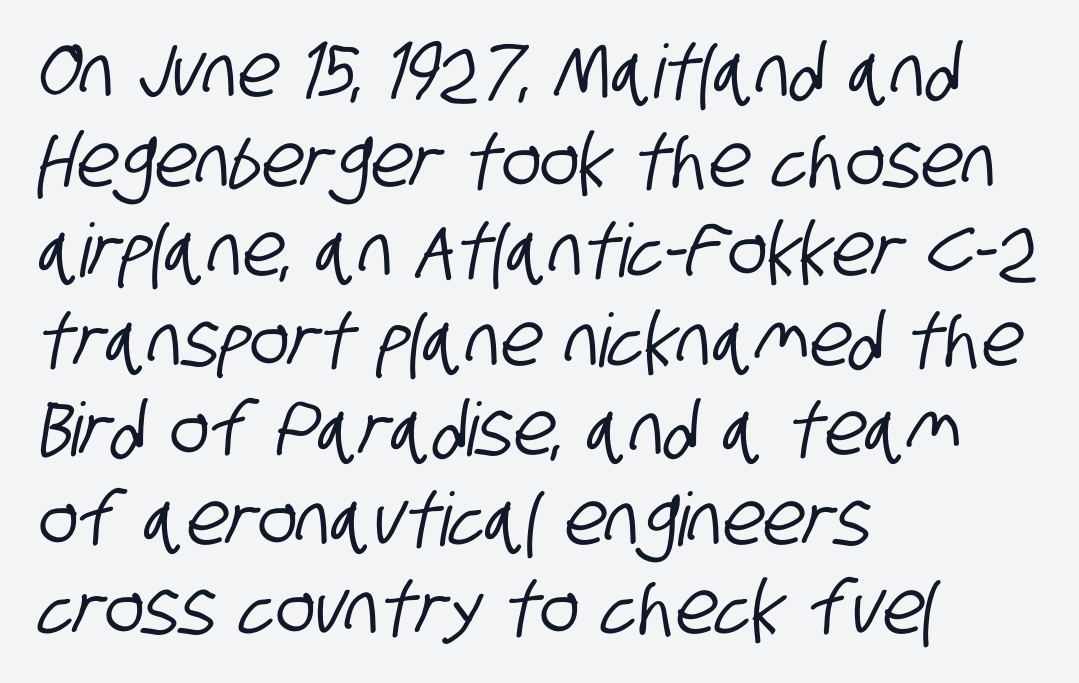
Q: Is the typeface a serif or a sans-serif typeface? A: Sans-serif.
Q: Is the text underlined? A: No.
Q: How is the paragraph aligned? A: Left-aligned.
Q: Is the spacing between letters normal or unusually wide? A: Normal.
Q: Width (condensed, normal, or wide)? A: Condensed.
Q: Stroke contrast? A: Low.
Q: x-height? A: Large.
Q: Monospaced? A: No.
